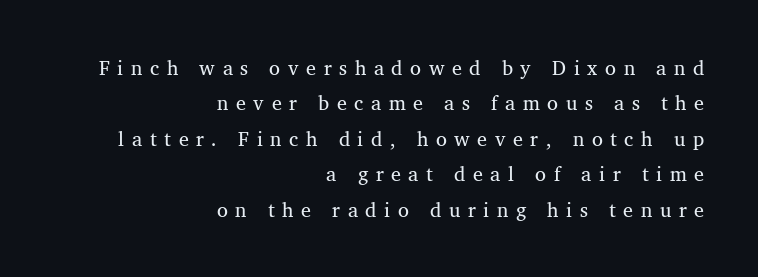
The image shows 20 px text type; set right-aligned, line spacing 1.77x, unusually wide letter spacing (+0.38 em), not underlined.
